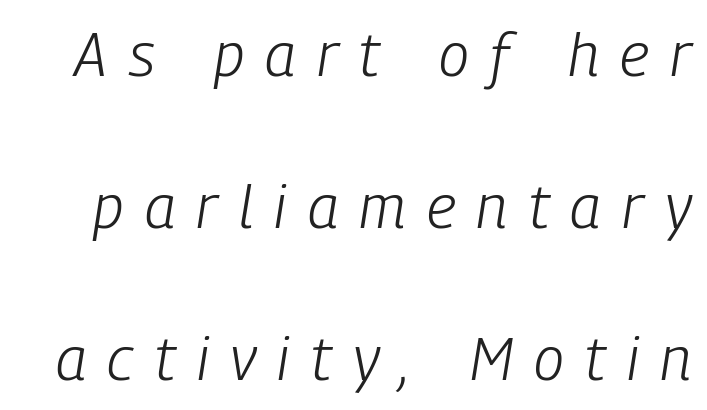
{"italic": "yes", "lean": "right", "slant_degrees": 9, "bold": "no", "weight": "light", "width": "condensed", "stroke_contrast": "low", "x_height": "medium", "monospaced": "no", "underline": "no", "line_spacing": "loose", "line_spacing_ratio": 2.49, "letter_spacing": "wide", "letter_spacing_em": 0.35, "glyph_px": 61}
